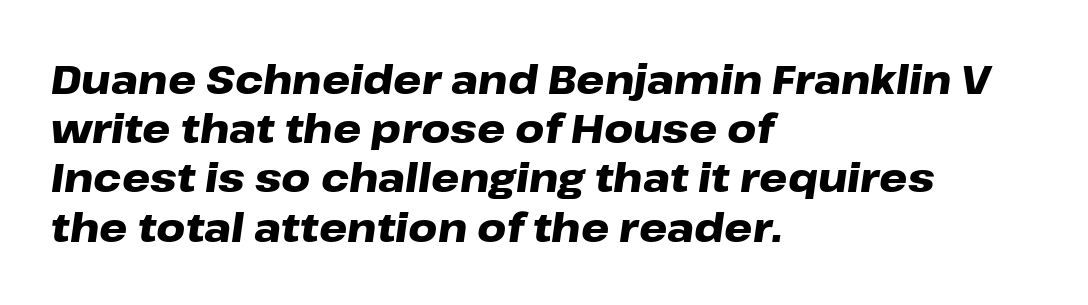
Q: Is the text bold? A: Yes.
Q: Is the text italic (slanted)? A: Yes, it leans right by about 8 degrees.
Q: Is the text underlined? A: No.
Q: How is the paragraph aligned? A: Left-aligned.
Q: Is the spacing between letters normal or unusually wide? A: Normal.
Q: Width (condensed, normal, or wide)? A: Wide.
Q: Stroke contrast? A: Low.
Q: x-height? A: Medium.
Q: Monospaced? A: No.
